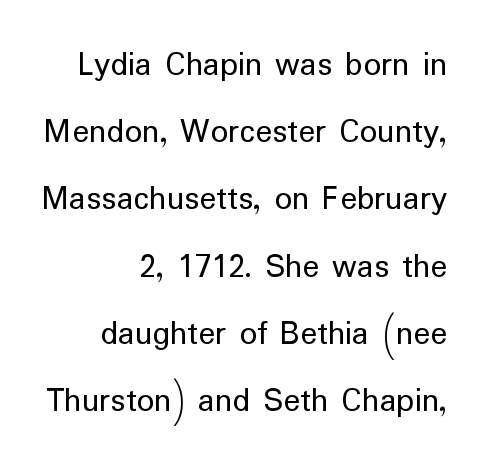
The image shows 35 px regular-weight sans-serif type, upright; set right-aligned, loose line spacing (1.92x), normal letter spacing, not underlined; low stroke contrast and a medium x-height.
